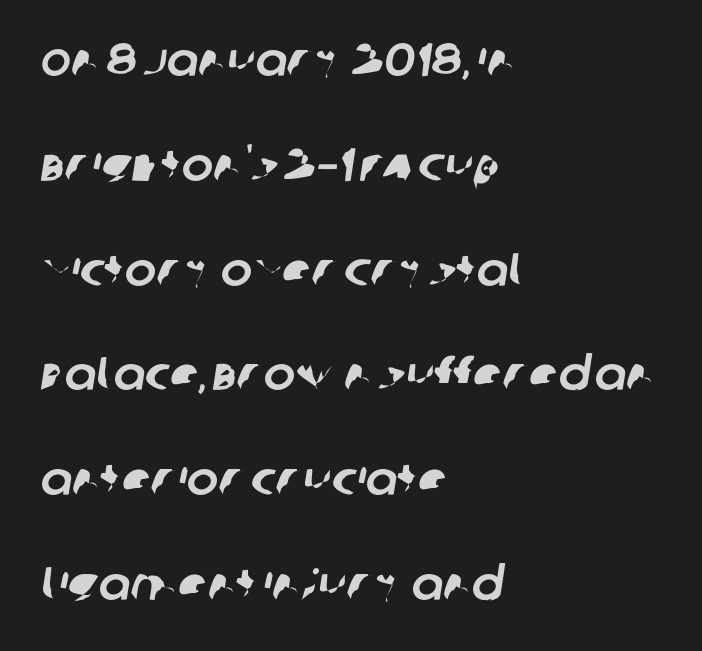
Compared with typical body copy, the letter spacing here is the same. Compared with a centered layout, this one pins lines to the left instead. This is sans-serif lettering, the kind often seen on screens and signage. Is this a fixed-width face? No — the glyphs have proportional, varying widths. Bare-footed words on every line. A typesetter would call this leading open, well beyond the default.
